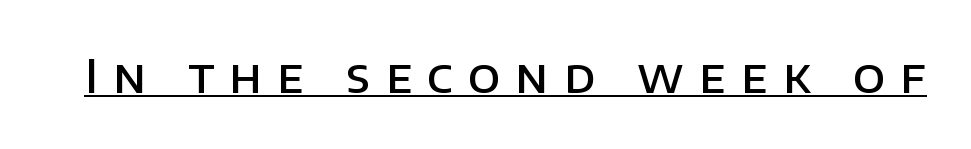
Letter spacing: wide. Is this a fixed-width face? No — the glyphs have proportional, varying widths. The letters carry no serifs — their stems end cleanly without finishing strokes. How heavy is the stroke? Medium-heavy — a semibold, shy of bold.
